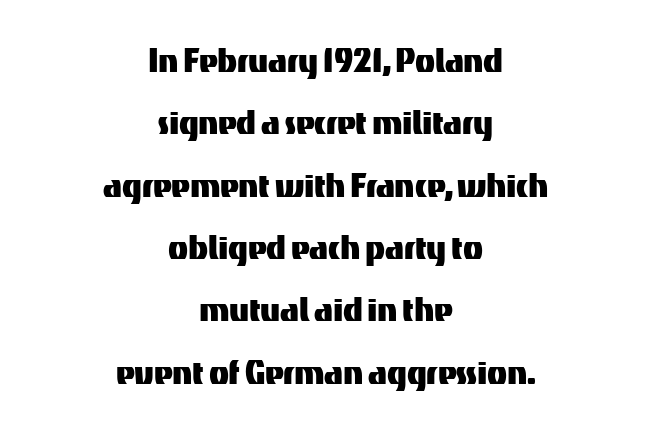
{"serif": "no", "italic": "no", "width": "normal", "stroke_contrast": "medium", "x_height": "medium", "monospaced": "no", "underline": "no", "align": "center", "line_spacing": "normal", "line_spacing_ratio": 1.52, "letter_spacing": "normal", "letter_spacing_em": 0.0, "glyph_px": 41}
